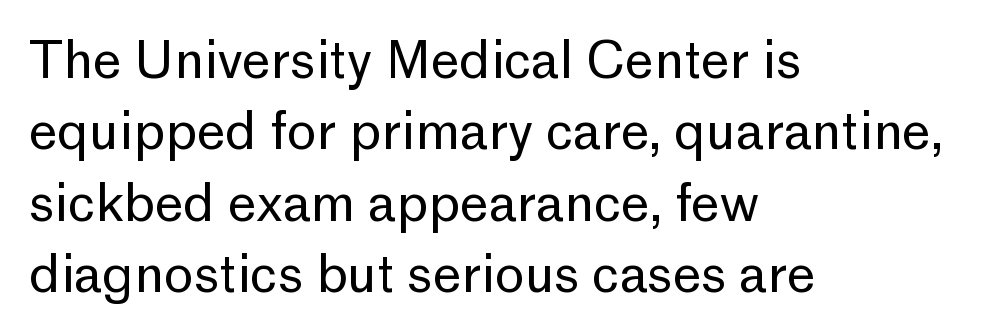
{"serif": "no", "italic": "no", "bold": "no", "weight": "regular", "width": "normal", "stroke_contrast": "low", "x_height": "medium", "monospaced": "no", "underline": "no", "align": "left", "line_spacing": "normal", "line_spacing_ratio": 1.4, "letter_spacing": "normal", "letter_spacing_em": 0.0, "glyph_px": 51}
